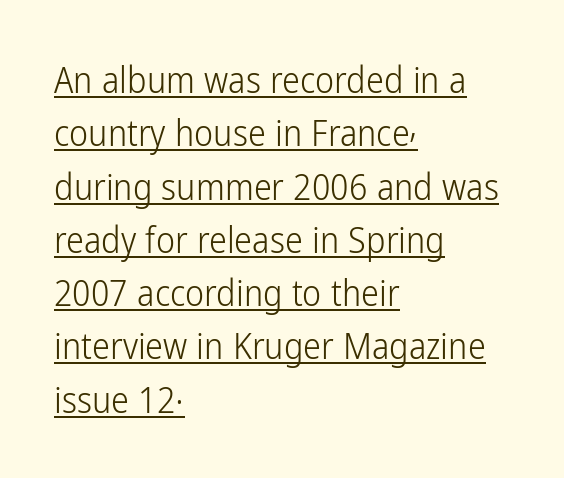
{"serif": "no", "italic": "no", "bold": "no", "weight": "light", "width": "condensed", "stroke_contrast": "low", "x_height": "medium", "monospaced": "no", "underline": "yes", "align": "left", "line_spacing": "normal", "line_spacing_ratio": 1.48, "letter_spacing": "normal", "letter_spacing_em": 0.0, "glyph_px": 36}
